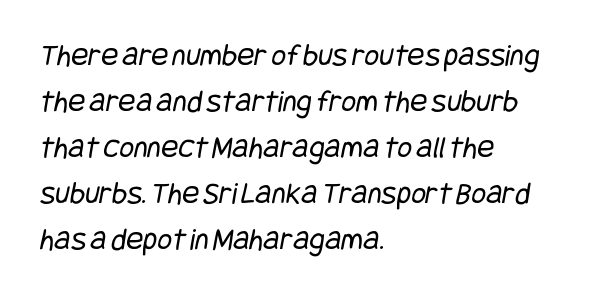
The image shows 32 px regular-weight, condensed sans-serif type; set left-aligned, normal line spacing (1.44x), normal letter spacing, not underlined; low stroke contrast and a large x-height.
